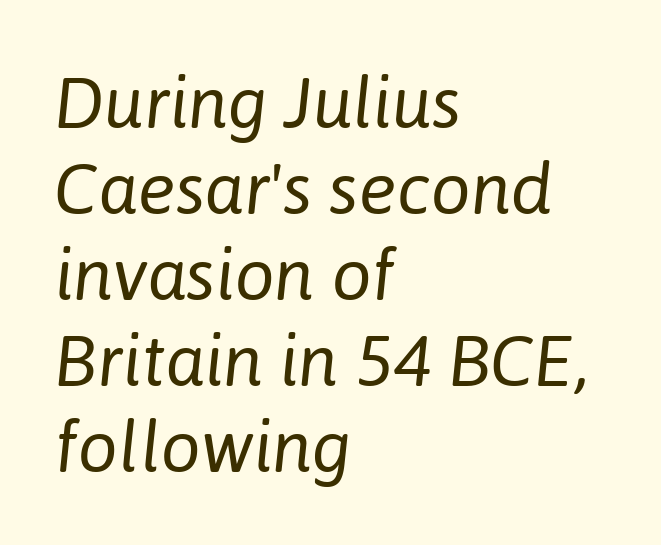
Do the characters align in a grid? No, the font is proportional. Stroke thickness stays within the range of a standard reading face or lighter. Caption: standard tracking, unaltered. There's an unmistakable incline to the writing here. The strip under each line holds only bare page. Reading down the block, your eye returns to a fixed left position each line.
